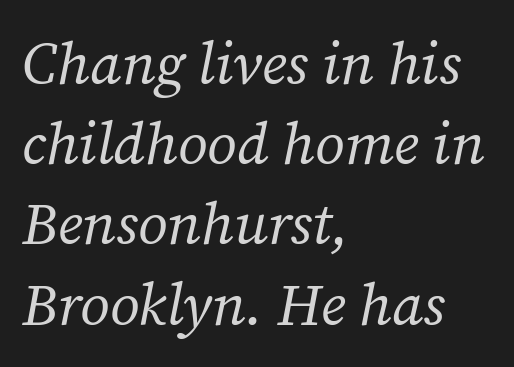
{"serif": "yes", "italic": "yes", "lean": "right", "slant_degrees": 12, "bold": "no", "weight": "regular", "width": "normal", "stroke_contrast": "medium", "x_height": "medium", "monospaced": "no", "underline": "no", "align": "left", "line_spacing": "normal", "line_spacing_ratio": 1.36, "letter_spacing": "normal", "letter_spacing_em": 0.0, "glyph_px": 59}
